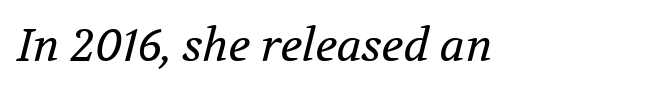
Is this a fixed-width face? No — the glyphs have proportional, varying widths. Stroke mass is kept to a normal reading level or below. The characters display serif detailing at their extremities. Check under the words: just untouched page. Standard letterfit; no display-style spreading of the glyphs. Compared with ordinary roman type, these characters are visibly tilted.
